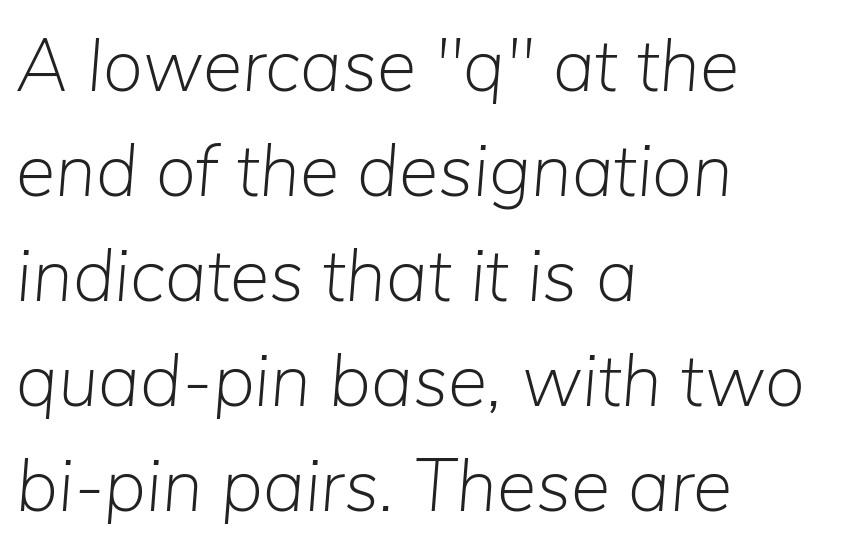
Characters are canted at an angle relative to the baseline's perpendicular. Standard letterfit; no display-style spreading of the glyphs. One glance says typical: line gaps are just what's usual. A bare baseline throughout the passage. Does the copy run flush right? No — it runs flush left.
